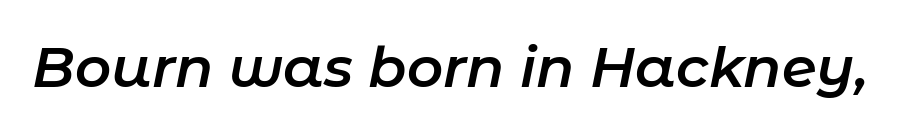
{"italic": "yes", "lean": "right", "slant_degrees": 11, "bold": "semi", "weight": "semibold", "width": "normal", "stroke_contrast": "low", "x_height": "medium", "monospaced": "no", "underline": "no", "letter_spacing": "normal", "letter_spacing_em": 0.0, "glyph_px": 56}
